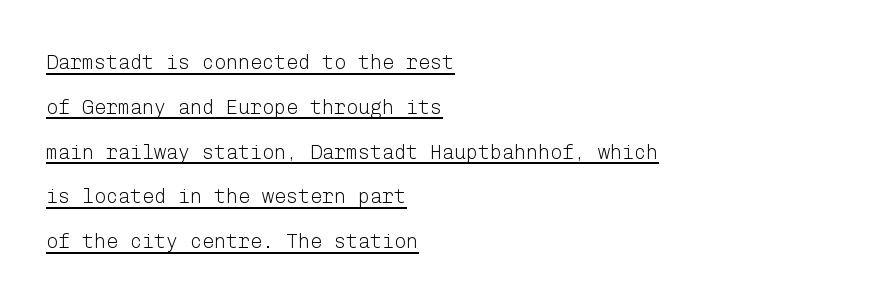
Q: Is the text bold? A: No.
Q: Is the text italic (slanted)? A: No, it is upright.
Q: Is the text underlined? A: Yes.
Q: How is the paragraph aligned? A: Left-aligned.
Q: Is the spacing between letters normal or unusually wide? A: Normal.
Q: Is the spacing between lines tight, normal or loose? A: Loose.
